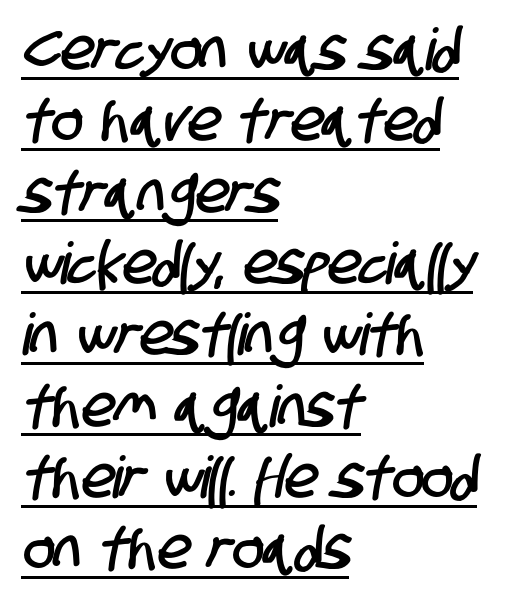
All the whitespace from short lines collects on the right. Think of a printed novel: that variable character pitch is what you see here. The passage shown is typeset with a sans-serif family. Caption: standard tracking, unaltered. Students, observe the line beneath the letters — that is underlining.
